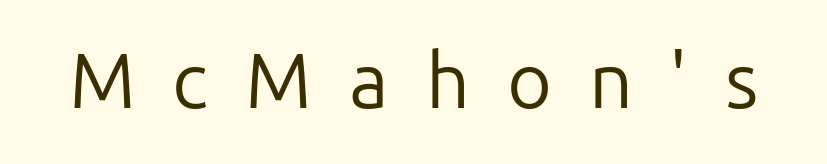
Is the type heavy? It reads as light-to-regular instead. This is the regular roman posture of the typeface. Spacing verdict: proportional, widths tailored to each character. Look at the tracking — it's clearly loosened, letters drifting apart. Font category for this specimen: sans-serif.
